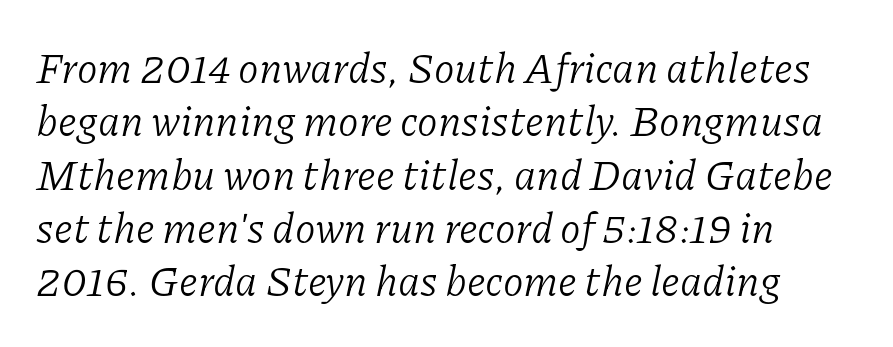
Q: Is the text bold? A: No.
Q: Is the text italic (slanted)? A: Yes, it leans right by about 11 degrees.
Q: Is the typeface a serif or a sans-serif typeface? A: Serif.
Q: Is the text underlined? A: No.
Q: Is the spacing between letters normal or unusually wide? A: Normal.
Q: Is the spacing between lines tight, normal or loose? A: Normal.
Q: Width (condensed, normal, or wide)? A: Normal.
Q: Stroke contrast? A: Low.
Q: x-height? A: Medium.
Q: Monospaced? A: No.
